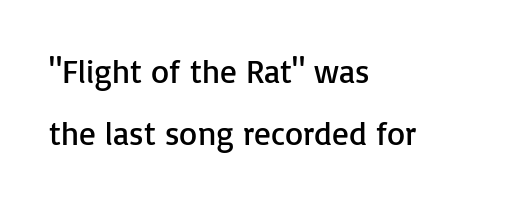
Q: Is the text bold? A: No.
Q: Is the text italic (slanted)? A: No, it is upright.
Q: Is the typeface a serif or a sans-serif typeface? A: Sans-serif.
Q: Is the text underlined? A: No.
Q: How is the paragraph aligned? A: Left-aligned.
Q: Is the spacing between letters normal or unusually wide? A: Normal.
Q: Width (condensed, normal, or wide)? A: Normal.
Q: Stroke contrast? A: Low.
Q: x-height? A: Medium.
Q: Monospaced? A: No.
